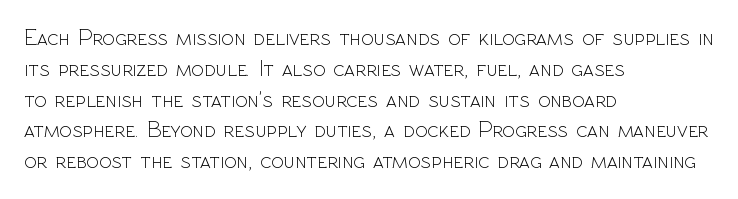
The image shows 23 px text type, upright; set left-aligned, normal line spacing (1.34x), normal letter spacing, not underlined.
